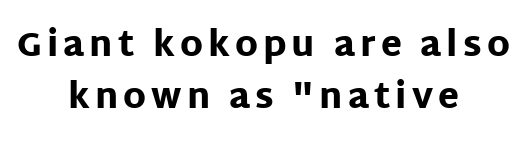
{"serif": "no", "italic": "no", "bold": "yes", "weight": "heavy", "width": "normal", "stroke_contrast": "low", "x_height": "large", "monospaced": "no", "underline": "no", "align": "center", "line_spacing": "normal", "line_spacing_ratio": 1.53, "glyph_px": 34}
